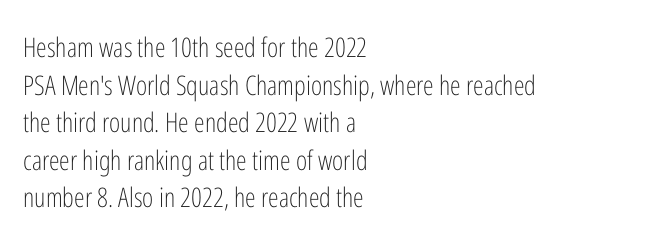
{"italic": "no", "bold": "no", "underline": "no", "align": "left", "line_spacing": "normal", "line_spacing_ratio": 1.39, "letter_spacing": "normal", "letter_spacing_em": 0.0, "glyph_px": 27}
